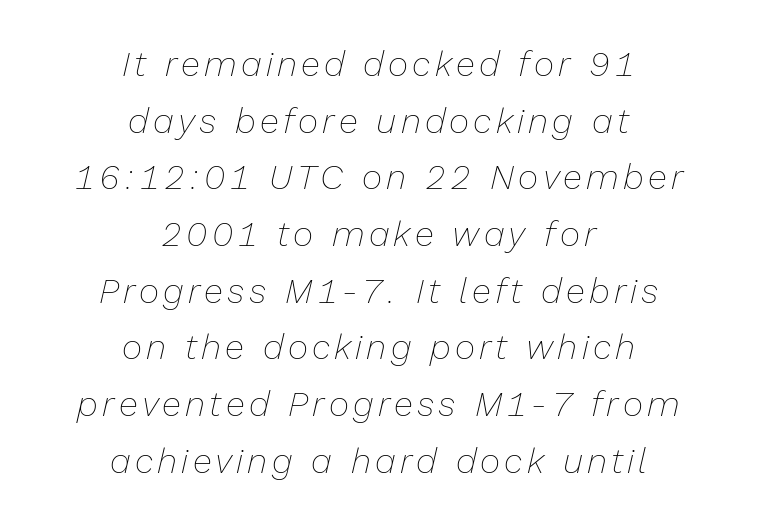
Q: Is the text bold? A: No.
Q: Is the text italic (slanted)? A: Yes, it leans right by about 13 degrees.
Q: Is the text underlined? A: No.
Q: How is the paragraph aligned? A: Centered.
Q: Is the spacing between lines tight, normal or loose? A: Normal.
Q: Width (condensed, normal, or wide)? A: Normal.
Q: Stroke contrast? A: Low.
Q: x-height? A: Medium.
Q: Monospaced? A: No.
